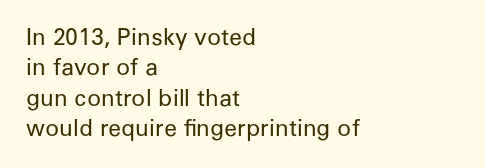
The space directly below the letters is spotless. Caption: standard tracking, unaltered. Vertically, the passage feels balanced, rows spaced as you'd expect. Does the lettering tilt? It doesn't — this is upright.
